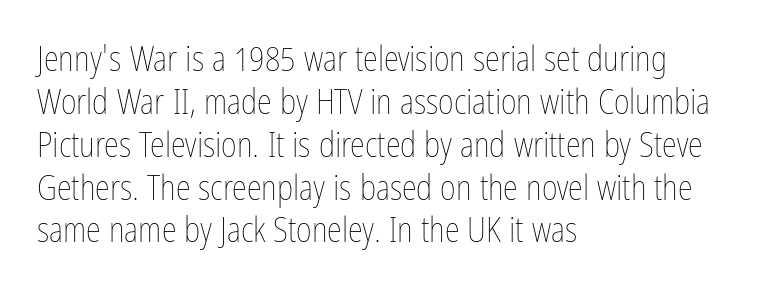
{"italic": "no", "bold": "no", "weight": "thin", "width": "condensed", "stroke_contrast": "low", "x_height": "medium", "monospaced": "no", "underline": "no", "align": "left", "line_spacing": "normal", "line_spacing_ratio": 1.26, "letter_spacing": "normal", "letter_spacing_em": 0.0, "glyph_px": 34}
